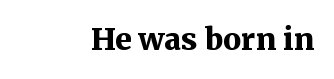
The image shows 30 px bold serif type, upright; set normal letter spacing, not underlined; medium stroke contrast and a medium x-height.
